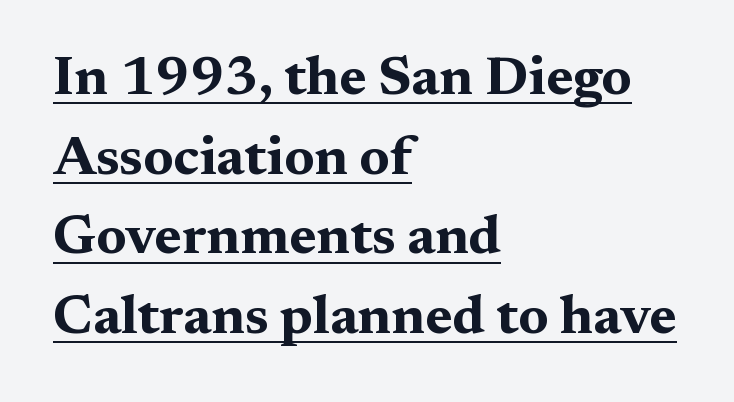
{"serif": "yes", "italic": "no", "bold": "yes", "weight": "bold", "width": "wide", "stroke_contrast": "medium", "x_height": "medium", "monospaced": "no", "underline": "yes", "align": "left", "line_spacing": "normal", "line_spacing_ratio": 1.45, "letter_spacing": "normal", "letter_spacing_em": 0.0, "glyph_px": 55}
